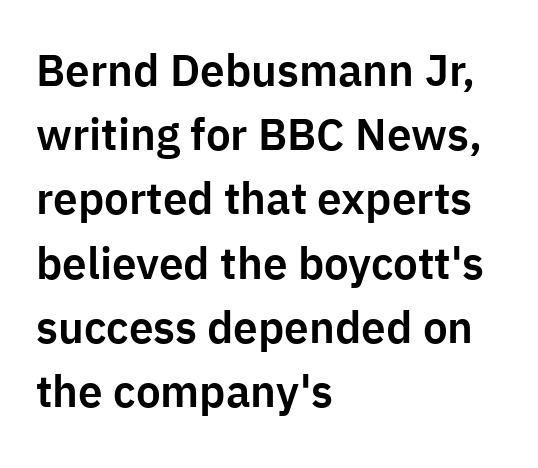
Honestly, there is no underline to notice here at all. Here the designer chose a conventional face with non-uniform glyph widths. One glance says typical: line gaps are just what's usual. What kind of face is this? One without serifs — a sans. The font's upright variant was chosen for this text. The paragraph shown leans on its left margin.
